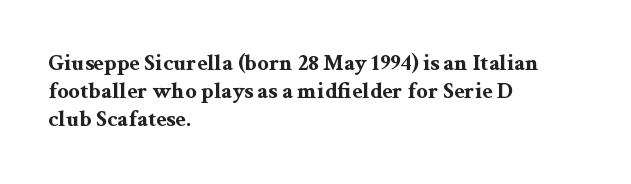
Look at the stroke-to-counter ratio: heavy, a bold. Ordinary non-slanted type is in use. The baseline area is clear. The setting favours the left margin, as ordinary paragraphs usually do. Look at the tracking — it's just the regular setting, nothing added.
